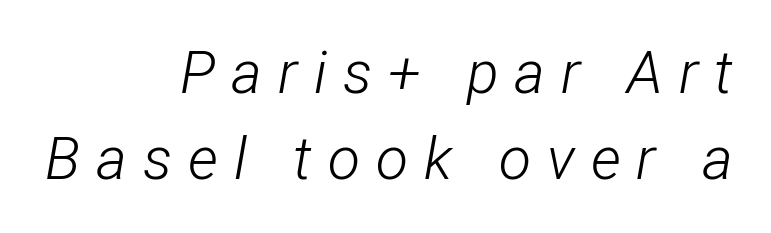
A typesetter would call this proportional, since set widths differ per character. The paragraph has a hard right edge and a soft left edge. The characters are drawn with everyday or finer stroke widths. Emphasis-style slanted type is in use.
